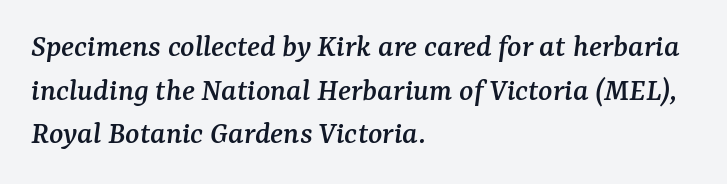
How would I describe the line gaps? Plain and ordinary. Unmarked baselines from the first word to the last. The passage shown leans; its letterforms are oblique. Each letter's strokes conclude with small projecting serifs. Look at the tracking — it's just the regular setting, nothing added.
